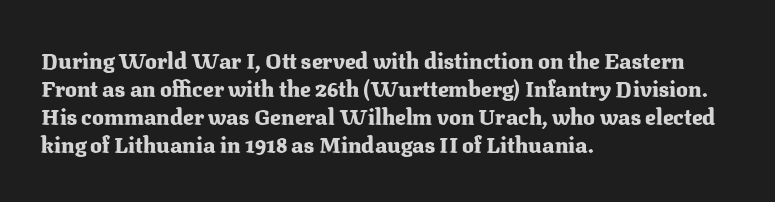
The image shows 22 px bold type, upright; set left-aligned, normal line spacing (1.28x), normal letter spacing, not underlined.
